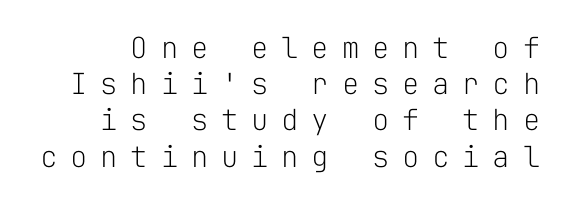
{"serif": "no", "italic": "no", "bold": "no", "weight": "light", "width": "normal", "stroke_contrast": "low", "x_height": "medium", "monospaced": "yes", "underline": "no", "line_spacing": "normal", "line_spacing_ratio": 1.25, "letter_spacing": "wide", "letter_spacing_em": 0.44, "glyph_px": 29}
